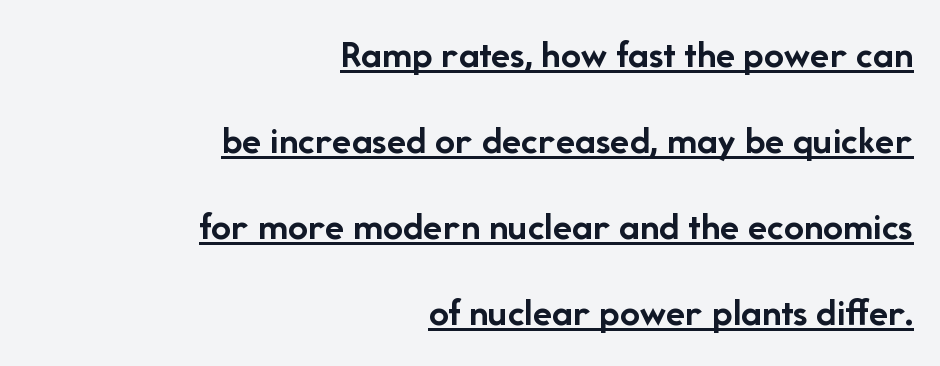
{"serif": "no", "italic": "no", "bold": "yes", "weight": "semibold", "width": "normal", "stroke_contrast": "low", "x_height": "medium", "monospaced": "no", "underline": "yes", "align": "right", "line_spacing": "loose", "line_spacing_ratio": 2.15, "letter_spacing": "normal", "letter_spacing_em": 0.0, "glyph_px": 40}
